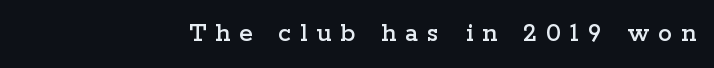
The image shows 28 px wide serif type, upright; set right-aligned, unusually wide letter spacing (+0.32 em), not underlined; low stroke contrast and a medium x-height.
